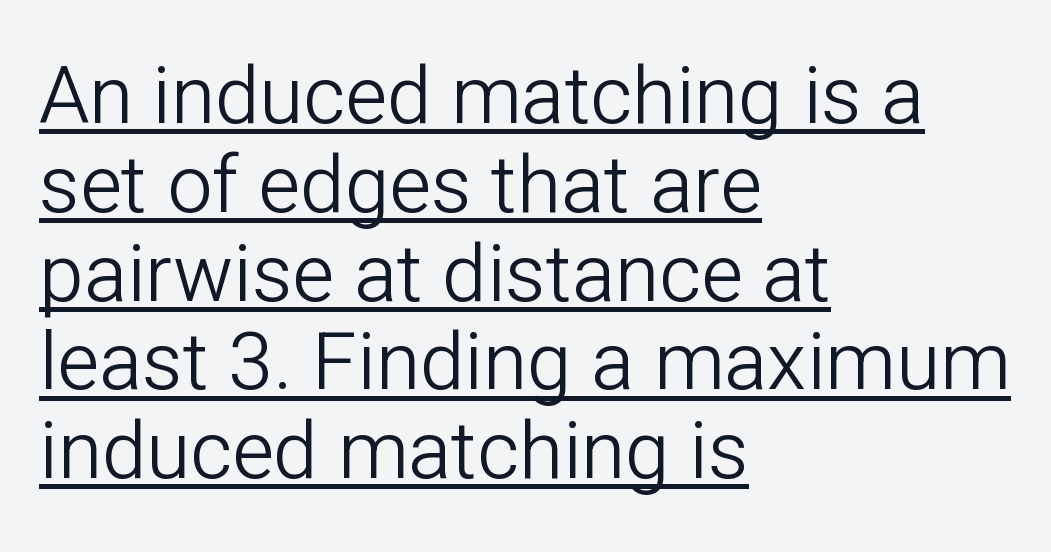
Q: Is the text bold? A: No.
Q: Is the text italic (slanted)? A: No, it is upright.
Q: Is the typeface a serif or a sans-serif typeface? A: Sans-serif.
Q: Is the text underlined? A: Yes.
Q: How is the paragraph aligned? A: Left-aligned.
Q: Is the spacing between letters normal or unusually wide? A: Normal.
Q: Is the spacing between lines tight, normal or loose? A: Tight.
Q: Width (condensed, normal, or wide)? A: Normal.
Q: Stroke contrast? A: Low.
Q: x-height? A: Medium.
Q: Monospaced? A: No.
